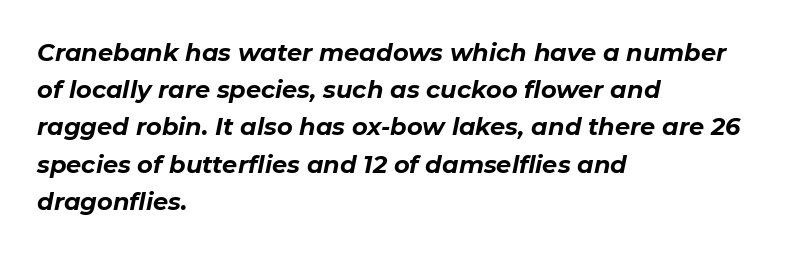
{"italic": "yes", "lean": "right", "slant_degrees": 11, "bold": "yes", "underline": "no", "align": "left", "line_spacing": "normal", "line_spacing_ratio": 1.55, "letter_spacing": "normal", "letter_spacing_em": 0.0, "glyph_px": 24}
